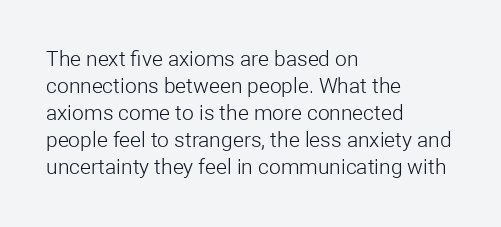
The passage shown is not underscored anywhere. Summary of vertical rhythm: regular, with standard interline spacing. The rag falls on the right side of this text block. Notice how the stems are strictly vertical — no italics here. Vertical stems look standard width or narrower in stroke.
